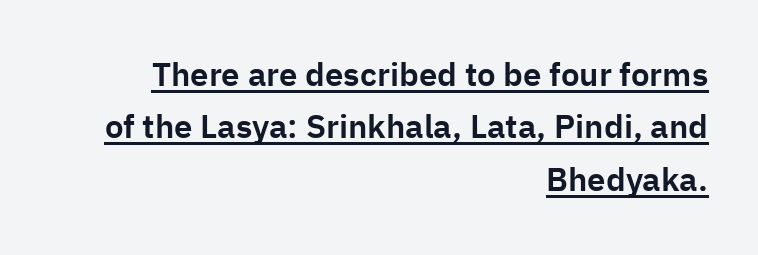
The letters stand upright; this is a roman face. Note the varied advance widths — an 'i' is clearly narrower than an 'm'. Line spacing here is normal. These lines are composed in type without serifs.
